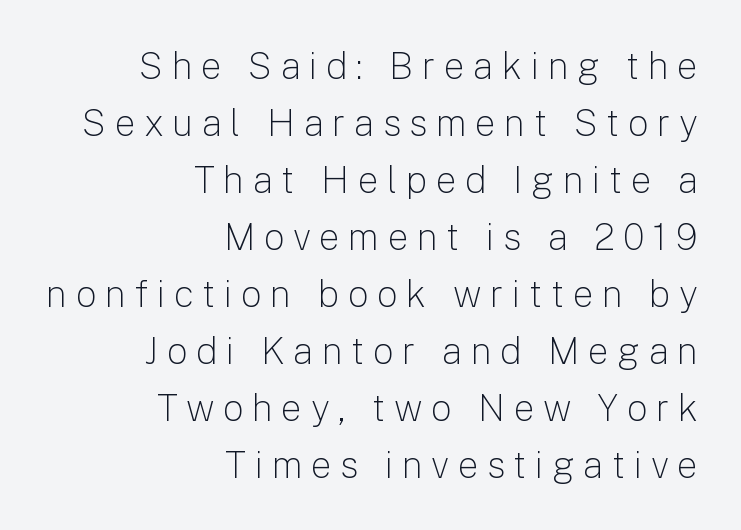
The image shows 37 px light sans-serif type, upright; set right-aligned, normal line spacing (1.54x), unusually wide letter spacing (+0.23 em), not underlined; low stroke contrast and a medium x-height.
